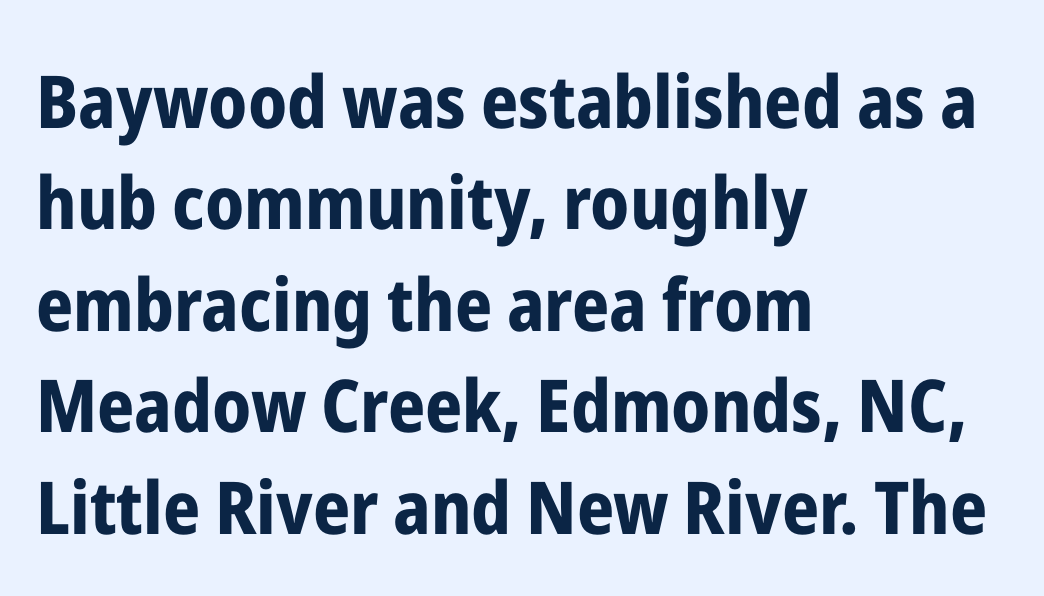
The image shows 73 px bold, condensed sans-serif type, upright; set left-aligned, normal line spacing (1.39x), normal letter spacing, not underlined; low stroke contrast and a medium x-height.
